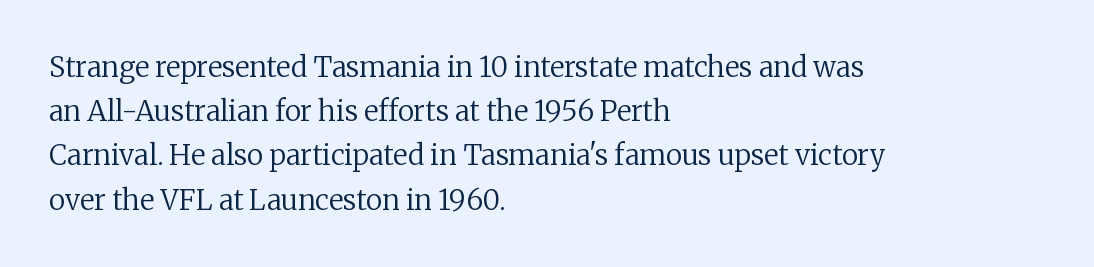
Italic? Not at all — the glyphs are vertical. Horizontally, the lines are justified to the leading edge only. No extra tracking has been applied to these lines. I'd call this a serif setting — the letters wear small feet.
